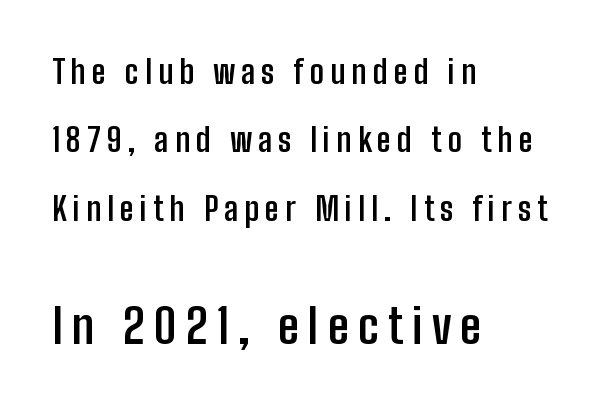
Airy leading. Tall strokes in this sample are plumb rather than angled. A full-strength bold gives these letters their thick strokes. Caption: upper text group reduced, lower text group enlarged.
